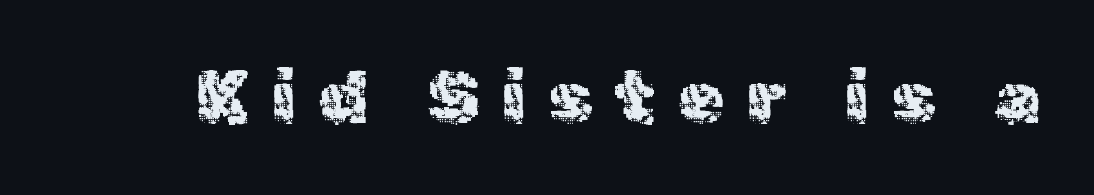
Q: Is the text bold? A: No.
Q: Is the text italic (slanted)? A: No, it is upright.
Q: Is the typeface a serif or a sans-serif typeface? A: Sans-serif.
Q: Is the text underlined? A: No.
Q: Is the spacing between letters normal or unusually wide? A: Unusually wide.
Q: Width (condensed, normal, or wide)? A: Normal.
Q: x-height? A: Medium.
Q: Monospaced? A: No.
